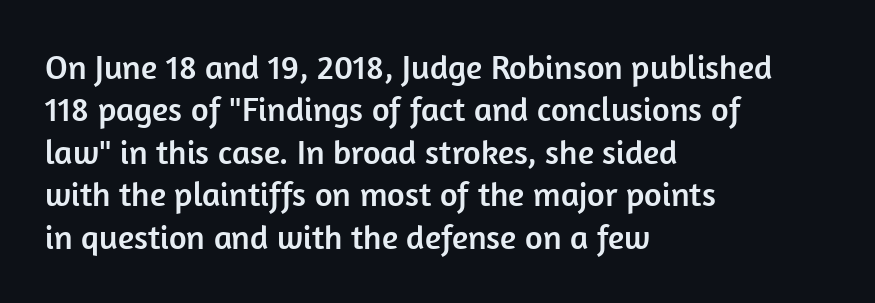
Reading down the block, your eye returns to a fixed left position each line. Looks like regular typesetting: each glyph gets only the width it needs. Standard letterfit; no display-style spreading of the glyphs. Type style note: lacks serifs. Rule under the text: the space is simply empty. Vertical spacing — default.
